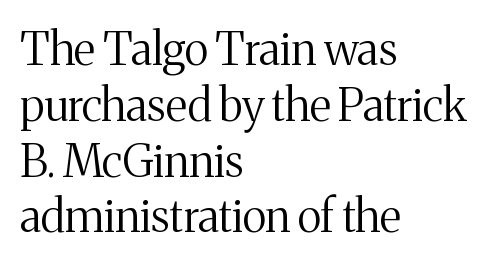
Only glyphs here, with clear space below each row. Horizontal alignment here is leftward, the default for most running prose. A typesetter would call this proportional, since set widths differ per character. No extra tracking has been applied to these lines. The font is comparable to plain body text, perhaps lighter.
